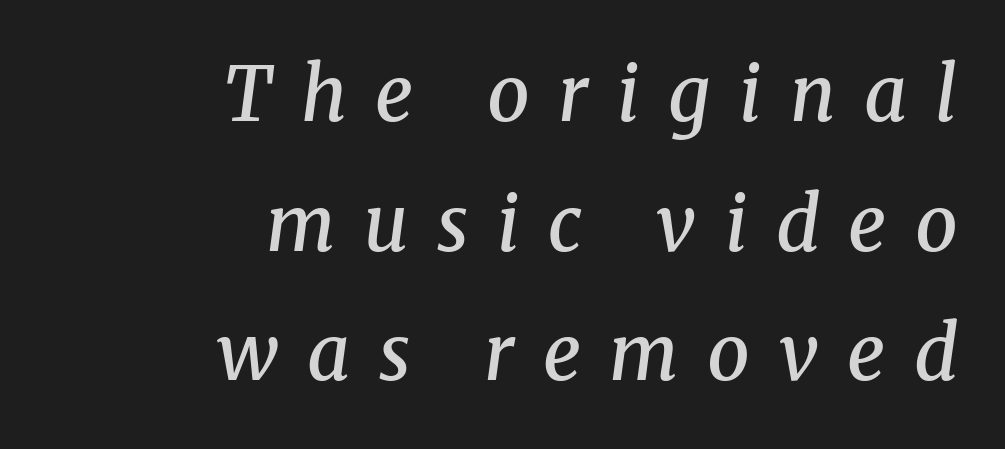
The image shows 75 px semibold serif type, italic (leaning right); set right-aligned, line spacing 1.73x, unusually wide letter spacing (+0.38 em), not underlined; medium stroke contrast and a medium x-height.
